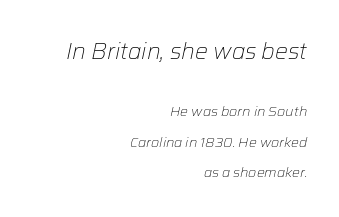
The image shows 23 px text type, italic (leaning right); set right-aligned, loose line spacing (2.17x), normal letter spacing, not underlined; the first (top) block is 1.64x larger.
